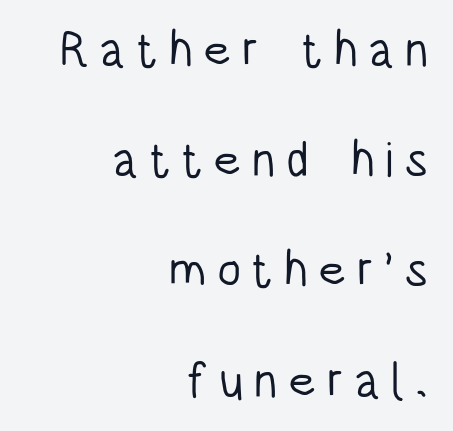
{"serif": "no", "italic": "no", "bold": "no", "weight": "light", "width": "condensed", "stroke_contrast": "low", "x_height": "large", "monospaced": "no", "underline": "no", "align": "right", "line_spacing": "loose", "line_spacing_ratio": 2.25, "letter_spacing": "wide", "letter_spacing_em": 0.21, "glyph_px": 49}
